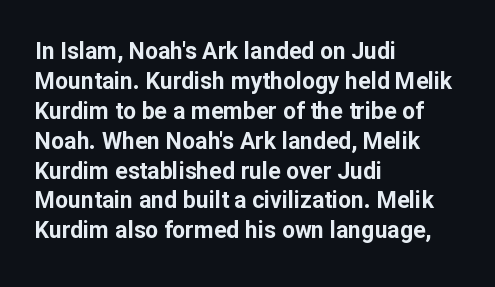
The image shows 23 px bold type, upright; set left-aligned, normal line spacing (1.3x), normal letter spacing, not underlined.
